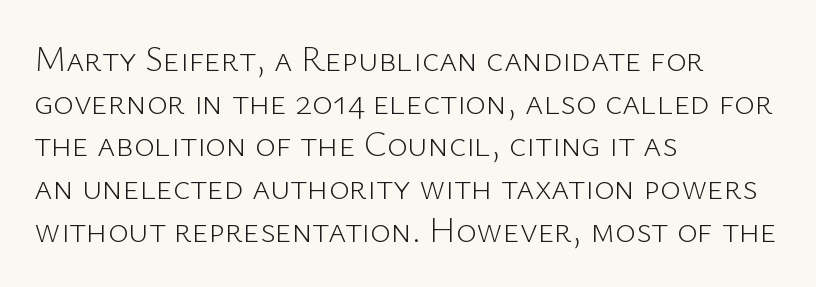
The image shows 35 px light sans-serif type, upright; set left-aligned, line spacing 1.22x, normal letter spacing, not underlined; low stroke contrast and a medium x-height.
